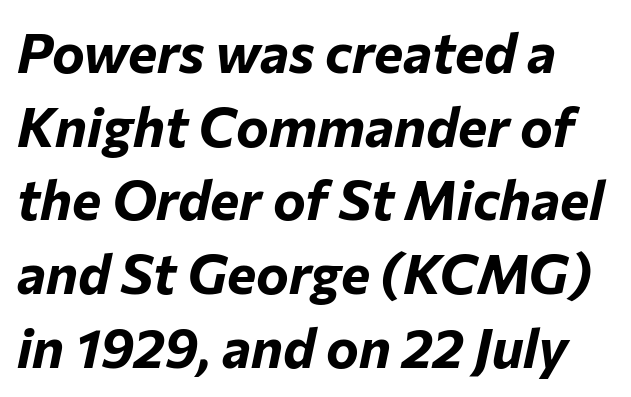
Q: Is the text bold? A: Yes.
Q: Is the text italic (slanted)? A: Yes, it leans right by about 12 degrees.
Q: Is the text underlined? A: No.
Q: Is the spacing between letters normal or unusually wide? A: Normal.
Q: Is the spacing between lines tight, normal or loose? A: Normal.
Q: Width (condensed, normal, or wide)? A: Normal.
Q: Stroke contrast? A: Low.
Q: x-height? A: Medium.
Q: Monospaced? A: No.
